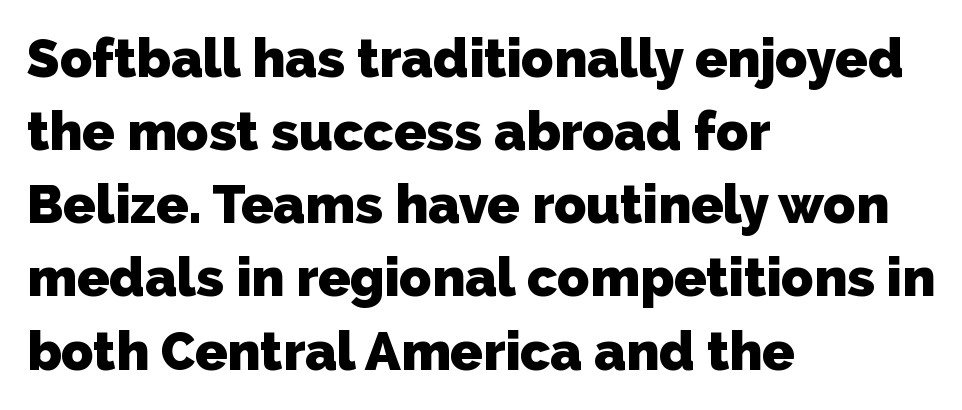
How heavy is the stroke? Heavy — this is a bold. Words appear dense and cohesive because spacing is normal. The lines are quadded left. Line spacing here is normal. The passage shown is not underscored anywhere. Regarding serifs, this sample does without them.
